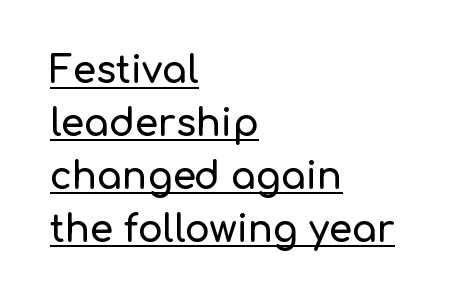
The image shows 37 px sans-serif type, upright; set left-aligned, normal line spacing (1.43x), normal letter spacing, underlined; low stroke contrast and a medium x-height.
